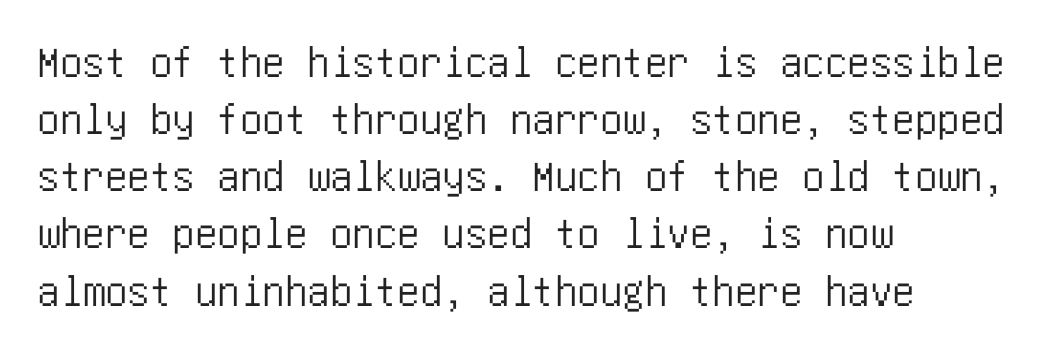
The image shows 45 px condensed sans-serif type, upright; set left-aligned, normal line spacing (1.27x), normal letter spacing, not underlined; low stroke contrast and a large x-height.
